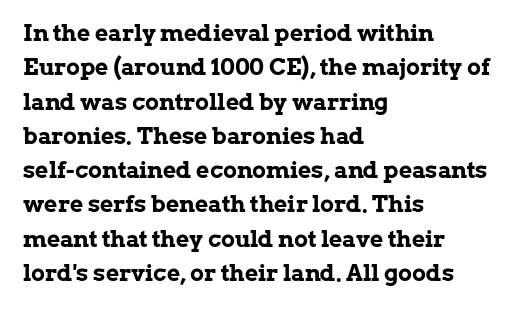
The space directly below the letters is spotless. Interline gaps are of average width in this sample. Ascenders rise straight up at ninety degrees. The rendering anchors every line to the left-hand side. The horizontal fit of the characters is conventional and even. The sample has been set heavy, in full bold.
